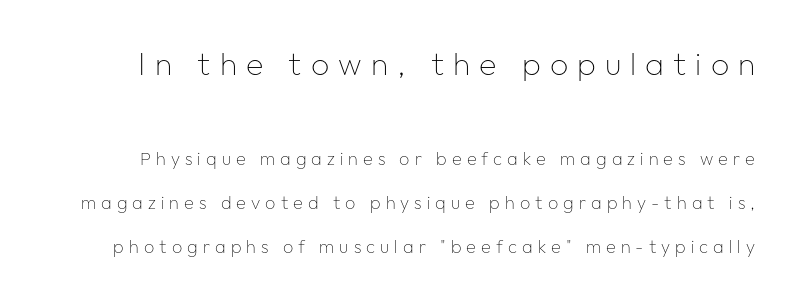
{"serif": "no", "italic": "no", "bold": "no", "weight": "thin", "width": "normal", "stroke_contrast": "low", "x_height": "medium", "monospaced": "no", "underline": "no", "line_spacing": "loose", "line_spacing_ratio": 2.44, "letter_spacing": "wide", "letter_spacing_em": 0.28, "larger_block": "first", "size_ratio": 1.78, "glyph_px": 32}
